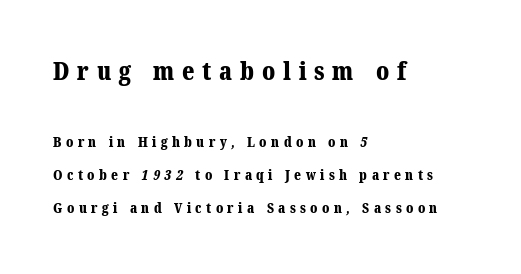
Does the bottom block carry the larger type? No, the top block does. Does the copy run flush right? No — it runs flush left. The specimen omits any rule beneath the text block's lines. Baseline-to-baseline distance is far greater than the letter height. Students, this is bold: see how much ink each stroke carries. The line texture is sparse and dotted thanks to wide tracking.
